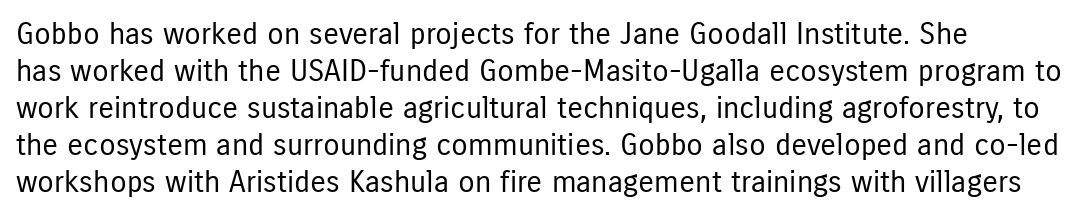
When letters stand straight like this, we call the style roman or upright. No extra tracking has been applied to these lines. The rendering uses natural spacing where letterforms have individual widths. Glance below the letters and you will spot only blank space.
